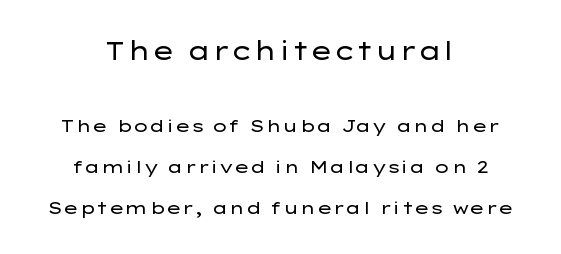
{"italic": "no", "bold": "no", "underline": "no", "align": "center", "line_spacing": "loose", "line_spacing_ratio": 2.4, "letter_spacing": "normal", "letter_spacing_em": 0.0, "larger_block": "first", "size_ratio": 1.47, "glyph_px": 25}
